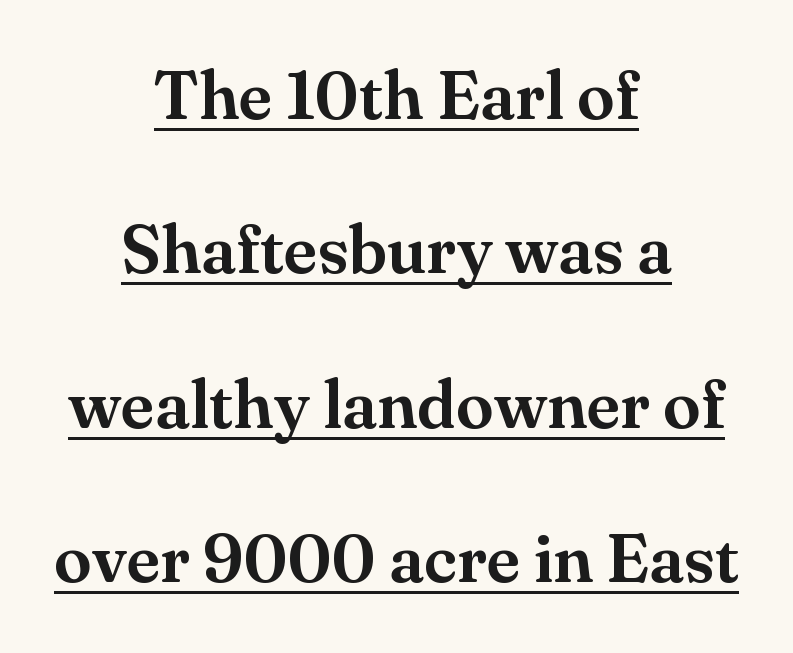
The typeface chosen for these lines features serifs. A typographer would call this underscored text. Posture: vertical. Leading is clearly above the norm, producing a sparse column.
